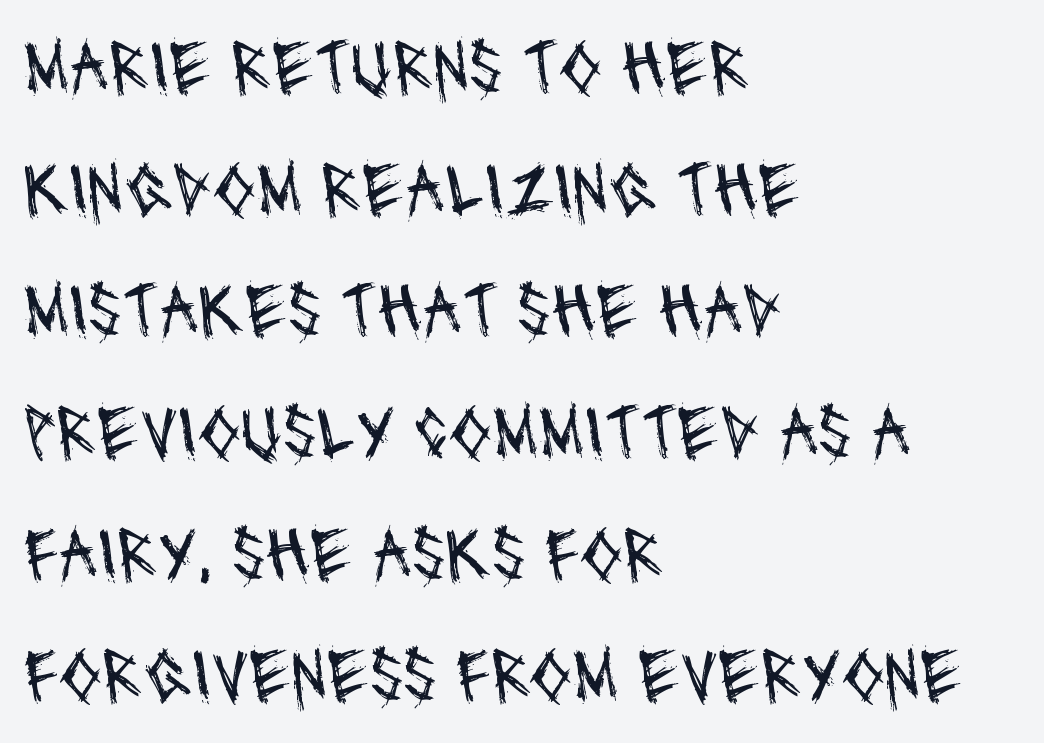
Q: Is the text bold? A: No.
Q: Is the typeface a serif or a sans-serif typeface? A: Sans-serif.
Q: Is the text underlined? A: No.
Q: How is the paragraph aligned? A: Left-aligned.
Q: Is the spacing between letters normal or unusually wide? A: Normal.
Q: Is the spacing between lines tight, normal or loose? A: Normal.
Q: Width (condensed, normal, or wide)? A: Condensed.
Q: Stroke contrast? A: Medium.
Q: x-height? A: Large.
Q: Monospaced? A: No.
